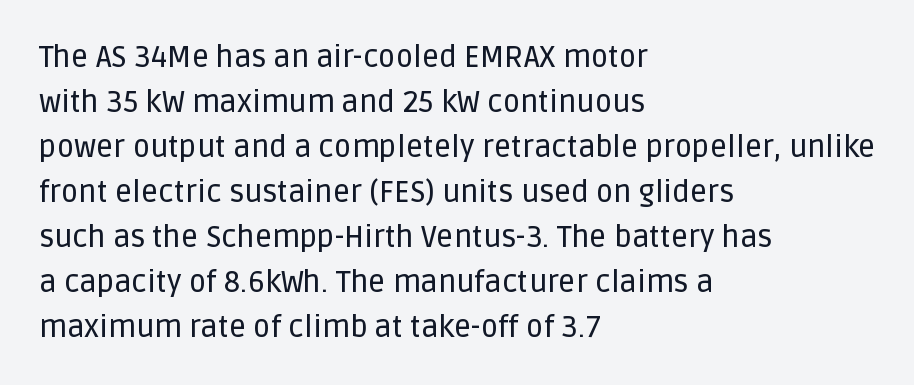
{"serif": "no", "italic": "no", "width": "normal", "stroke_contrast": "low", "x_height": "large", "monospaced": "no", "underline": "no", "align": "left", "line_spacing": "normal", "line_spacing_ratio": 1.5, "letter_spacing": "normal", "letter_spacing_em": 0.0, "glyph_px": 30}
